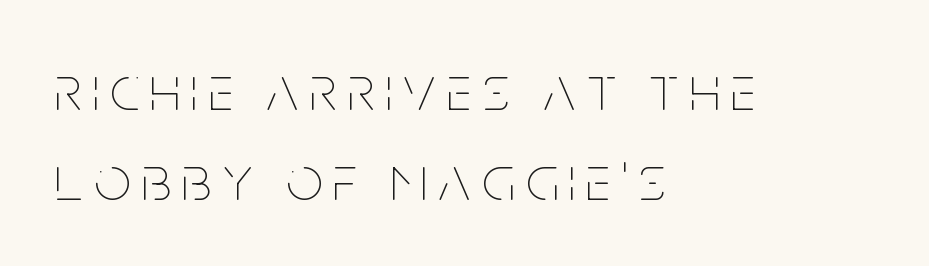
{"italic": "no", "bold": "no", "weight": "thin", "width": "condensed", "stroke_contrast": "low", "x_height": "large", "monospaced": "no", "underline": "no", "align": "left", "line_spacing": "normal", "line_spacing_ratio": 1.41, "glyph_px": 64}
